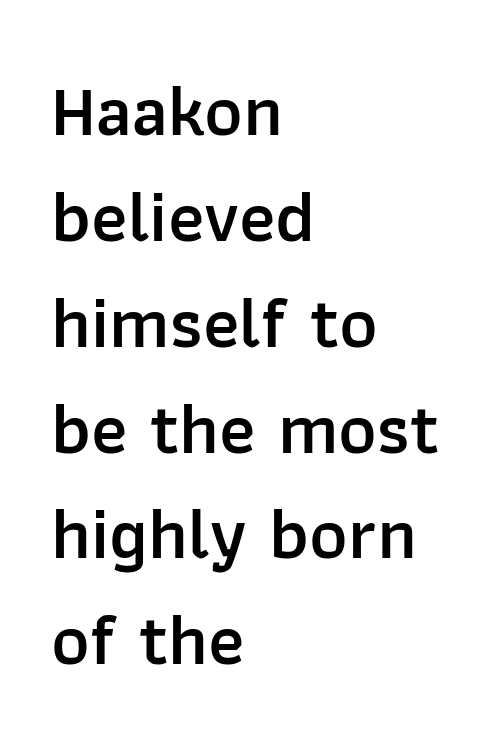
A clean baseline with only descenders dipping below it. Stroke terminals: plain, sans-serif. Character widths vary here, with narrow letters taking less room than wide ones. The lettering stays uniformly vertical, giving the passage a roman look. Its strokes are somewhat broadened, the hallmark of semibold type. What stands out about the letter spacing? Nothing — it is the standard amount.
